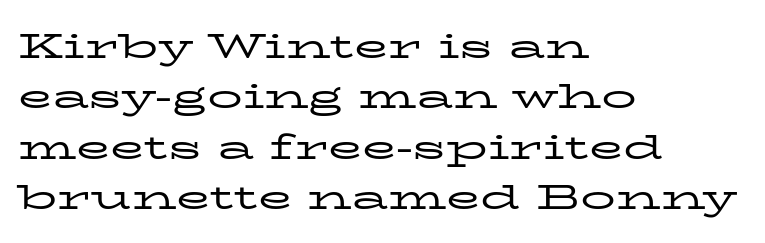
{"serif": "yes", "italic": "no", "bold": "no", "weight": "regular", "width": "wide", "stroke_contrast": "low", "x_height": "medium", "monospaced": "no", "underline": "no", "align": "left", "line_spacing": "normal", "line_spacing_ratio": 1.44, "letter_spacing": "normal", "letter_spacing_em": 0.0, "glyph_px": 35}
